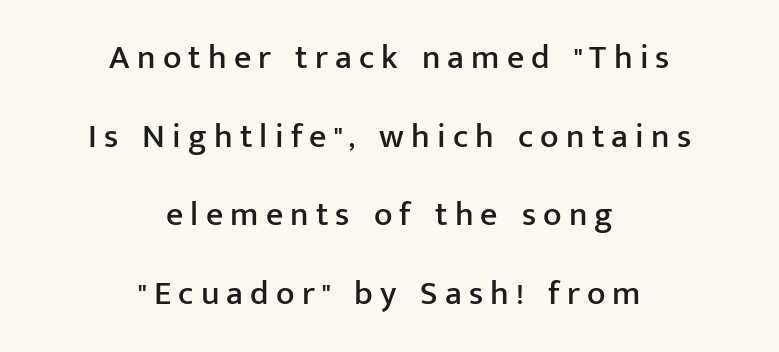
{"serif": "no", "italic": "no", "width": "normal", "stroke_contrast": "low", "x_height": "medium", "monospaced": "no", "underline": "no", "align": "center", "line_spacing": "loose", "line_spacing_ratio": 2.31, "letter_spacing": "wide", "letter_spacing_em": 0.21, "glyph_px": 34}
